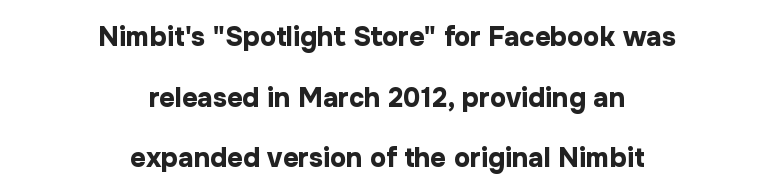
{"italic": "no", "bold": "yes", "underline": "no", "align": "center", "line_spacing": "loose", "line_spacing_ratio": 2.25, "letter_spacing": "normal", "letter_spacing_em": 0.0, "glyph_px": 27}
